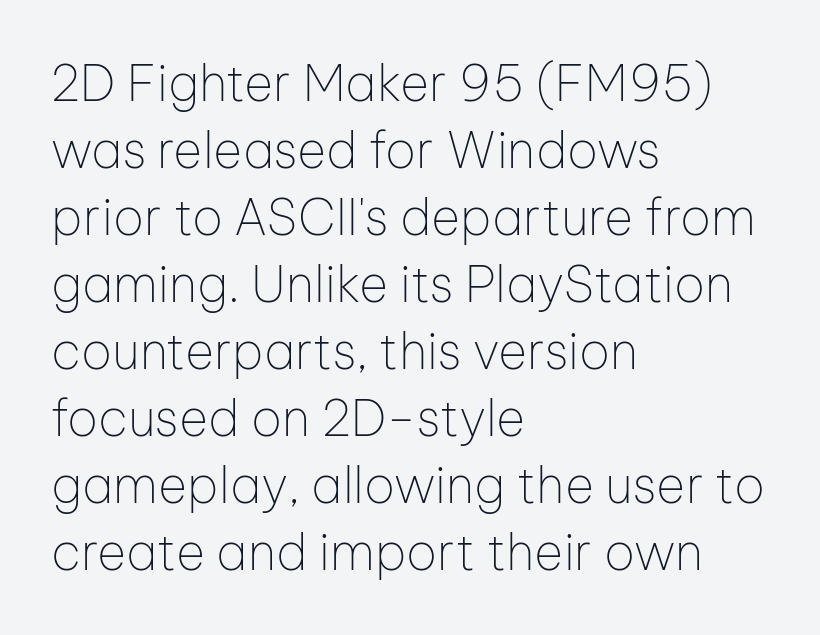
The image shows 50 px thin sans-serif type, upright; set left-aligned, normal line spacing (1.34x), normal letter spacing, not underlined; low stroke contrast and a medium x-height.
